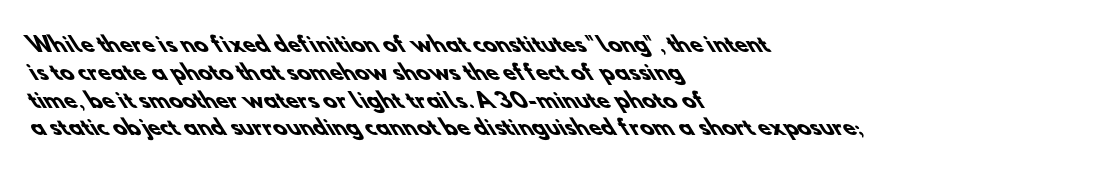
Q: Is the text bold? A: Yes.
Q: Is the text underlined? A: No.
Q: How is the paragraph aligned? A: Left-aligned.
Q: Is the spacing between letters normal or unusually wide? A: Normal.
Q: Is the spacing between lines tight, normal or loose? A: Normal.
